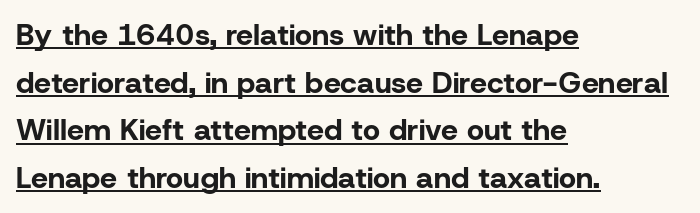
Q: Is the text bold? A: Yes.
Q: Is the text italic (slanted)? A: No, it is upright.
Q: Is the typeface a serif or a sans-serif typeface? A: Sans-serif.
Q: Is the text underlined? A: Yes.
Q: How is the paragraph aligned? A: Left-aligned.
Q: Is the spacing between letters normal or unusually wide? A: Normal.
Q: Is the spacing between lines tight, normal or loose? A: Normal.
Q: Width (condensed, normal, or wide)? A: Normal.
Q: Stroke contrast? A: Low.
Q: x-height? A: Medium.
Q: Monospaced? A: No.
